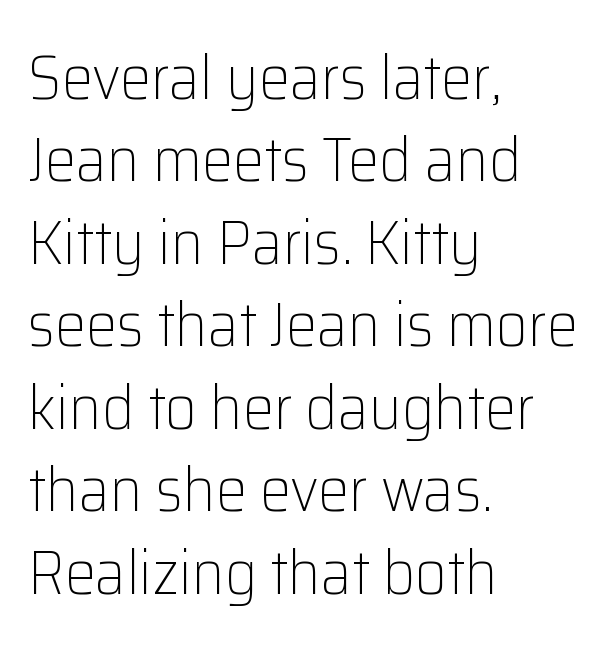
The image shows 62 px light sans-serif type, upright; set left-aligned, normal line spacing (1.33x), normal letter spacing, not underlined; low stroke contrast and a medium x-height.
